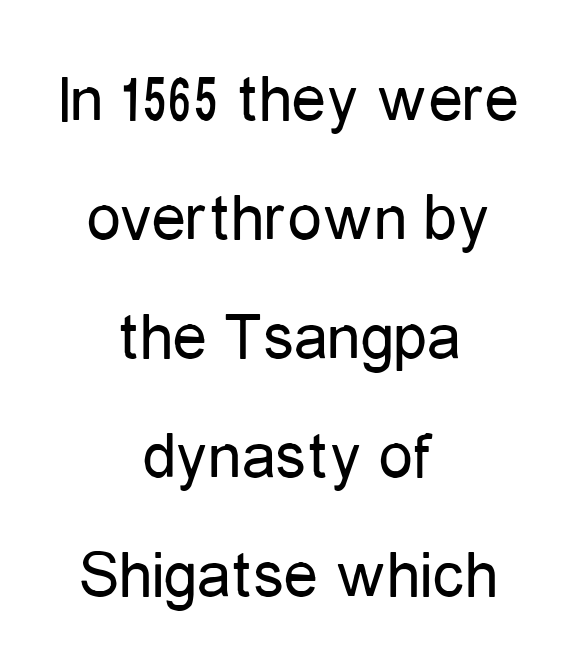
{"serif": "no", "italic": "no", "bold": "no", "weight": "regular", "width": "condensed", "stroke_contrast": "low", "x_height": "medium", "monospaced": "no", "underline": "no", "align": "center", "line_spacing_ratio": 1.75, "letter_spacing": "normal", "letter_spacing_em": 0.0, "glyph_px": 68}
